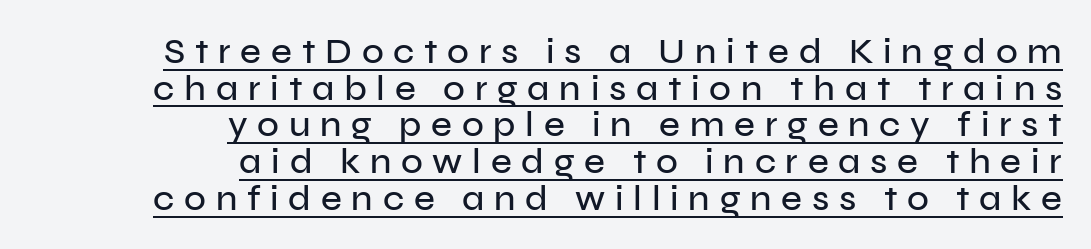
{"serif": "no", "italic": "no", "width": "normal", "stroke_contrast": "low", "x_height": "medium", "monospaced": "no", "underline": "yes", "align": "right", "line_spacing": "tight", "line_spacing_ratio": 1.02, "letter_spacing": "wide", "letter_spacing_em": 0.27, "glyph_px": 36}
